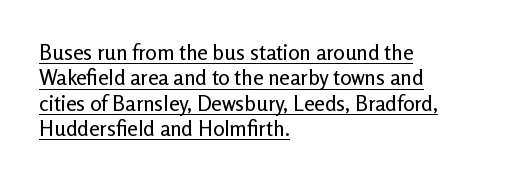
{"italic": "no", "underline": "yes", "align": "left", "line_spacing_ratio": 1.21, "letter_spacing": "normal", "letter_spacing_em": 0.0, "glyph_px": 21}
